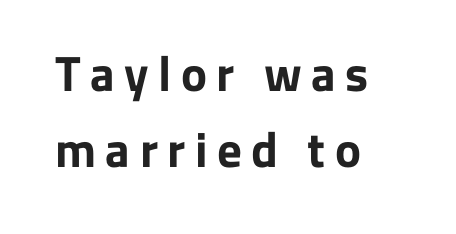
Is this a sans? Yes — the strokes have no serifs. Rule under the text: the space is simply empty. Does the lettering tilt? It doesn't — this is upright. The paragraph has a hard left edge and a soft right edge. Students, observe: this is what conventionally led text looks like. This sample has the flowing, uneven cadence of proportional lettering.
